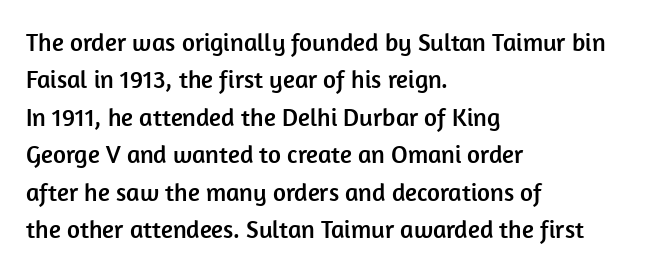
{"italic": "no", "underline": "no", "align": "left", "line_spacing": "normal", "line_spacing_ratio": 1.5, "letter_spacing": "normal", "letter_spacing_em": 0.0, "glyph_px": 25}
